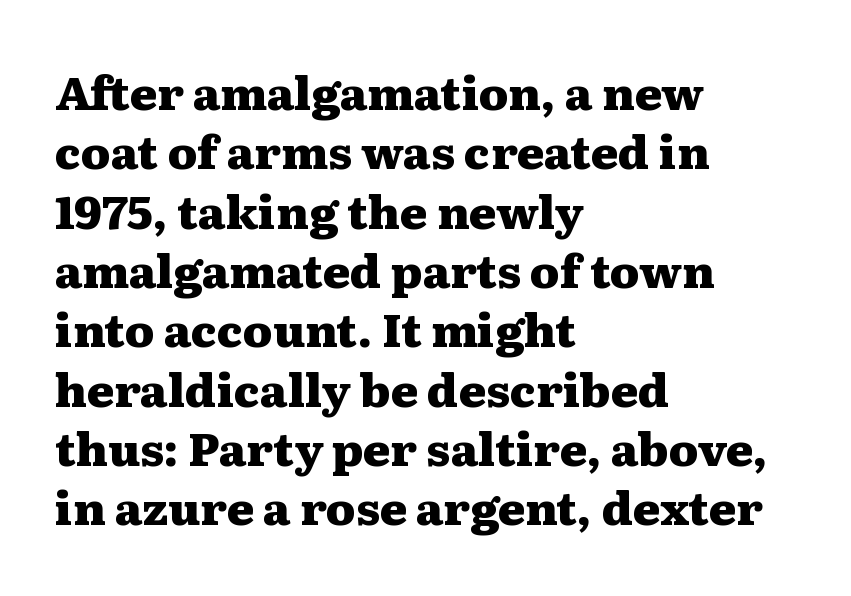
Honestly, the letter spacing is just normal — you wouldn't notice it. The lines in this sample share a left origin and differ only in where they stop. Upright lettering throughout. Letterform terminals end in serifs throughout the passage. If you measured baseline to baseline, you'd find a middling distance.
